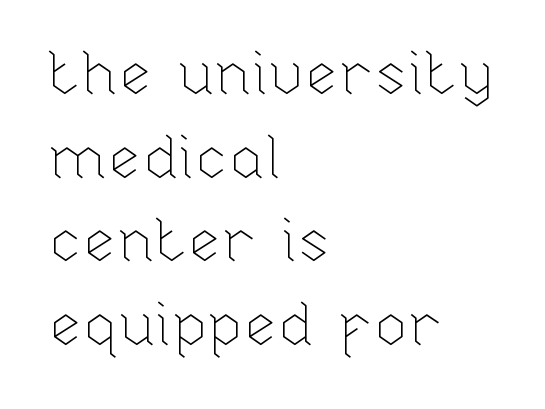
The image shows 61 px thin type, upright; set left-aligned, normal line spacing (1.37x), normal letter spacing, not underlined; low stroke contrast and a medium x-height.
